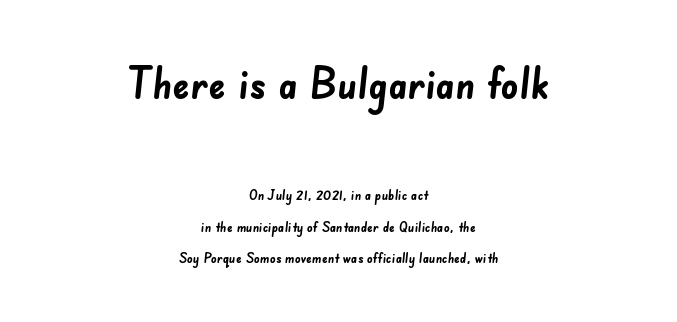
The image shows 43 px semibold sans-serif type; set centered, loose line spacing (2.23x), normal letter spacing, not underlined; the first (top) block is 3.07x larger; low stroke contrast and a small x-height.
